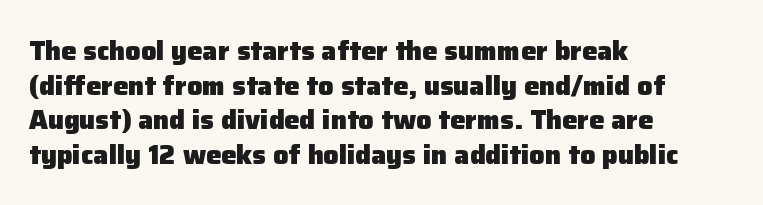
The image shows 27 px bold type, upright; set left-aligned, normal line spacing (1.28x), normal letter spacing, not underlined.
